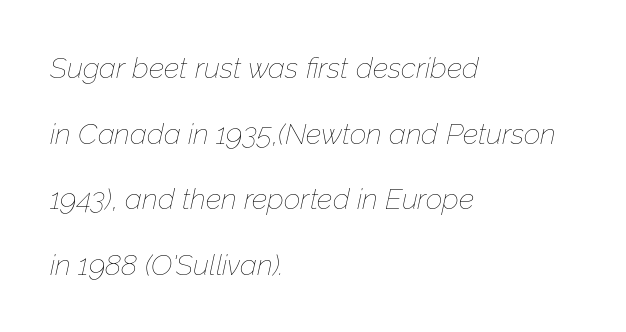
{"italic": "yes", "lean": "right", "slant_degrees": 12, "bold": "no", "weight": "thin", "width": "normal", "stroke_contrast": "low", "x_height": "medium", "monospaced": "no", "underline": "no", "align": "left", "line_spacing": "loose", "line_spacing_ratio": 2.26, "letter_spacing": "normal", "letter_spacing_em": 0.0, "glyph_px": 29}
